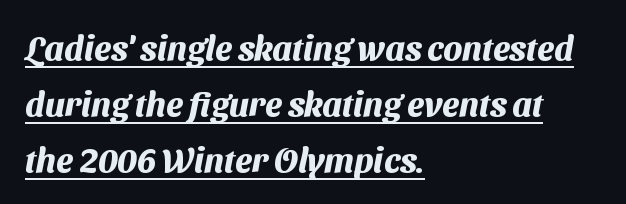
Q: Is the text bold? A: Yes.
Q: Is the typeface a serif or a sans-serif typeface? A: Sans-serif.
Q: Is the text underlined? A: Yes.
Q: How is the paragraph aligned? A: Left-aligned.
Q: Is the spacing between letters normal or unusually wide? A: Normal.
Q: Is the spacing between lines tight, normal or loose? A: Normal.
Q: Width (condensed, normal, or wide)? A: Normal.
Q: Stroke contrast? A: Medium.
Q: x-height? A: Medium.
Q: Monospaced? A: No.
